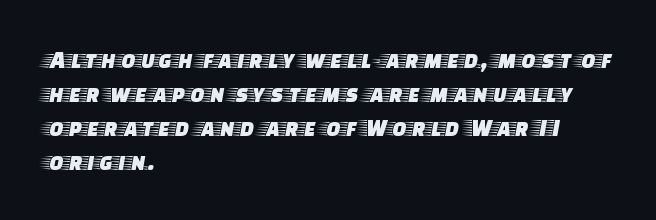
The passage is arranged the way most books set body copy — flush left. The rows are spaced the way most documents space them. The letterforms sit shoulder to shoulder at normal distance. Honestly, there is no underline to notice here at all.
